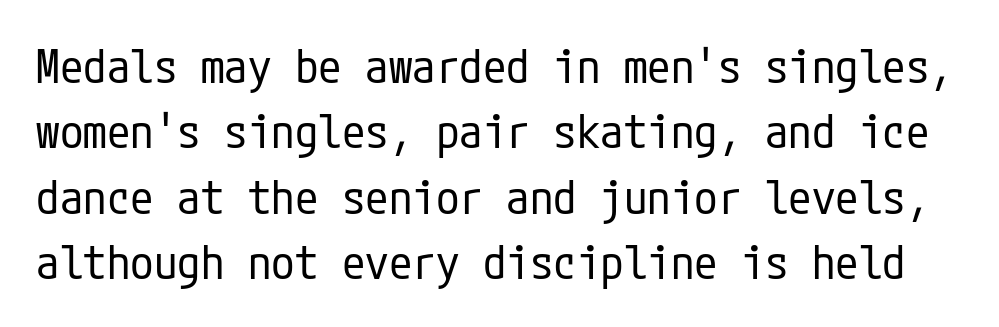
The image shows 47 px regular-weight, condensed sans-serif type, upright; set normal line spacing (1.39x), normal letter spacing, not underlined; low stroke contrast and a medium x-height.
